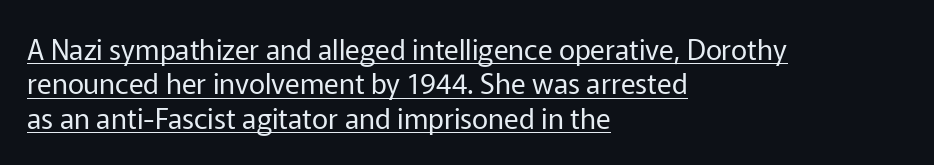
{"serif": "no", "italic": "no", "bold": "no", "weight": "regular", "width": "normal", "stroke_contrast": "low", "x_height": "medium", "monospaced": "no", "underline": "yes", "align": "left", "line_spacing_ratio": 1.23, "letter_spacing": "normal", "letter_spacing_em": 0.0, "glyph_px": 28}
